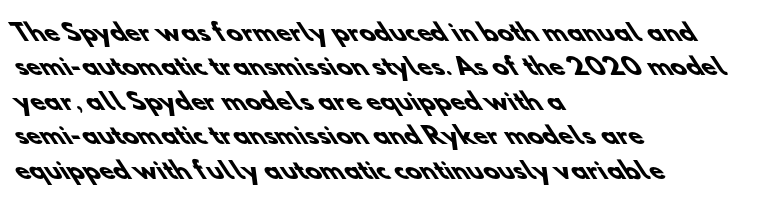
Q: Is the text bold? A: Yes.
Q: Is the text underlined? A: No.
Q: How is the paragraph aligned? A: Left-aligned.
Q: Is the spacing between letters normal or unusually wide? A: Normal.
Q: Is the spacing between lines tight, normal or loose? A: Normal.
